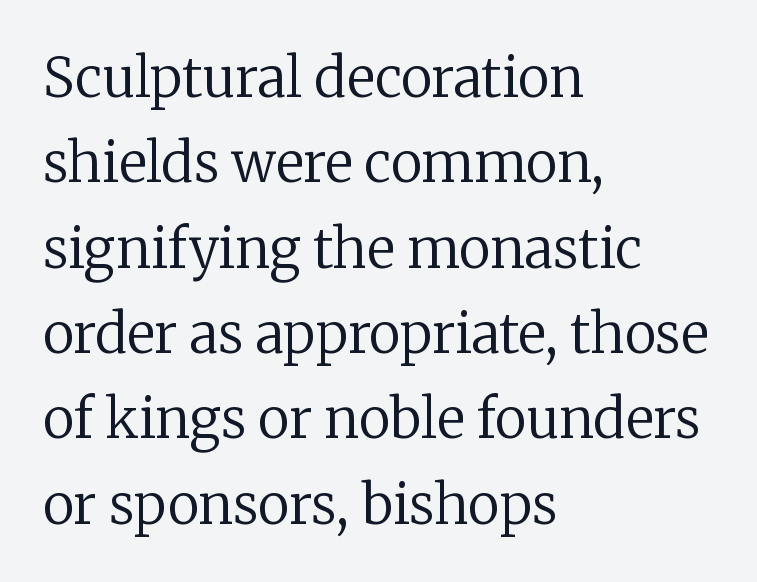
The paragraph has a hard left edge and a soft right edge. The font's upright variant was chosen for this text. Any mark beneath the type? The region is blank. The passage shown has conventional tracking throughout. The passage shown is not bold in any degree.
